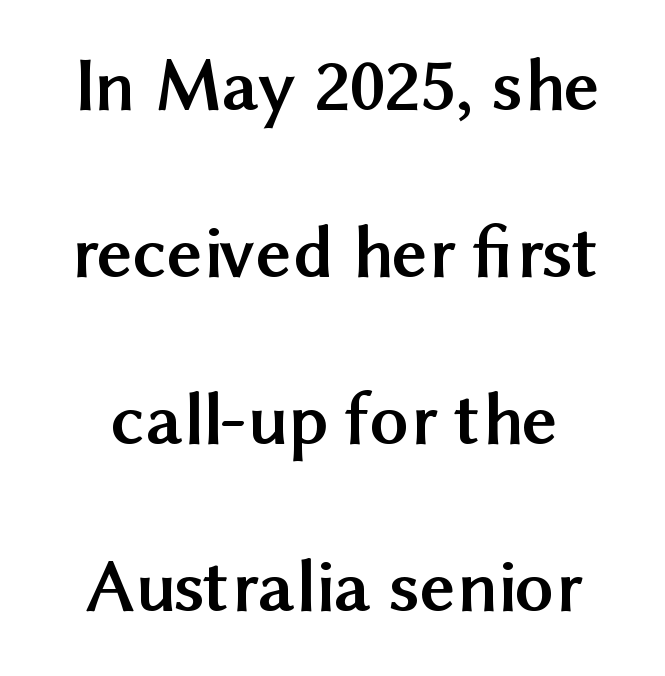
The type sits square on the baseline with zero lean. The letters carry no serifs — their stems end cleanly without finishing strokes. Every letter is thick-stroked: bold, no question. Think of a printed novel: that variable character pitch is what you see here.
